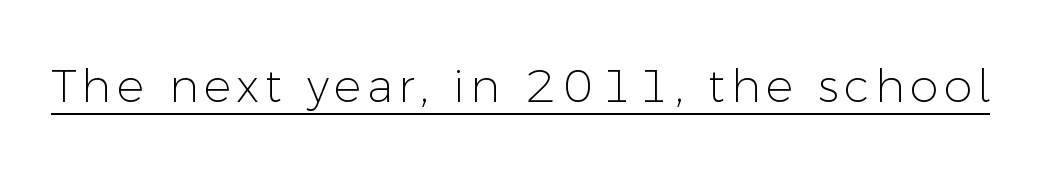
{"serif": "no", "italic": "no", "bold": "no", "weight": "light", "width": "normal", "stroke_contrast": "low", "x_height": "medium", "monospaced": "no", "underline": "yes", "glyph_px": 46}
